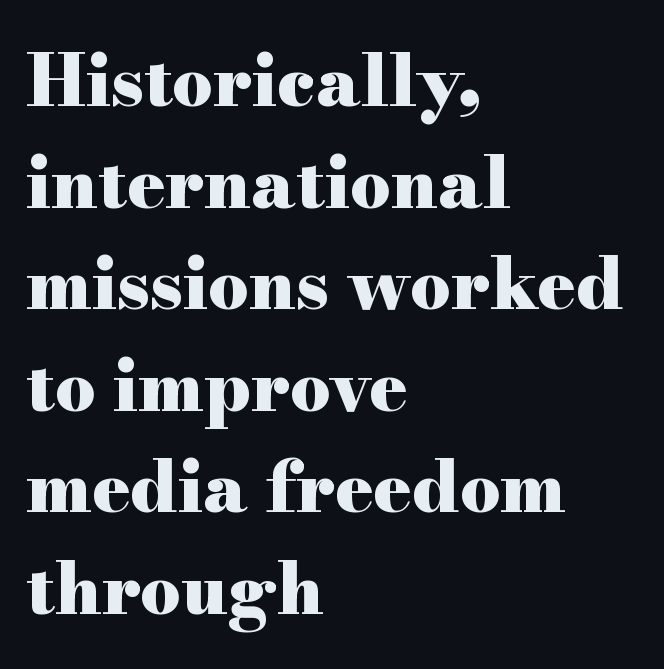
The image shows 71 px heavy, wide serif type, upright; set left-aligned, normal line spacing (1.43x), normal letter spacing, not underlined; high stroke contrast and a small x-height.
